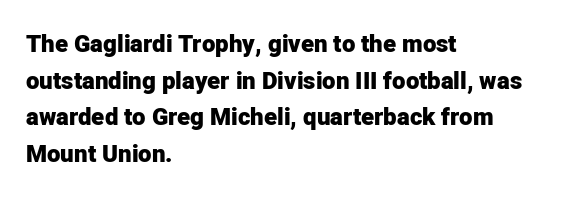
Q: Is the text bold? A: Yes.
Q: Is the text italic (slanted)? A: No, it is upright.
Q: Is the text underlined? A: No.
Q: How is the paragraph aligned? A: Left-aligned.
Q: Is the spacing between letters normal or unusually wide? A: Normal.
Q: Is the spacing between lines tight, normal or loose? A: Normal.
